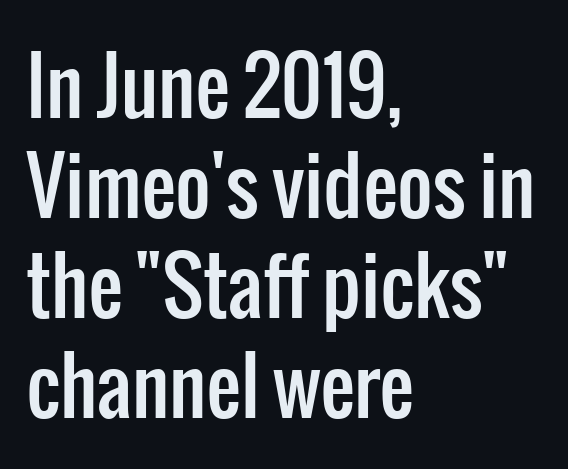
The text was rendered using a sans face with plain stroke endings. Horizontally, the lines are justified to the leading edge only. The lettering stays uniformly vertical, giving the passage a roman look. A typesetter would call this proportional, since set widths differ per character. The strip under each line holds only bare page. The rendering keeps characters at their native spacing.
